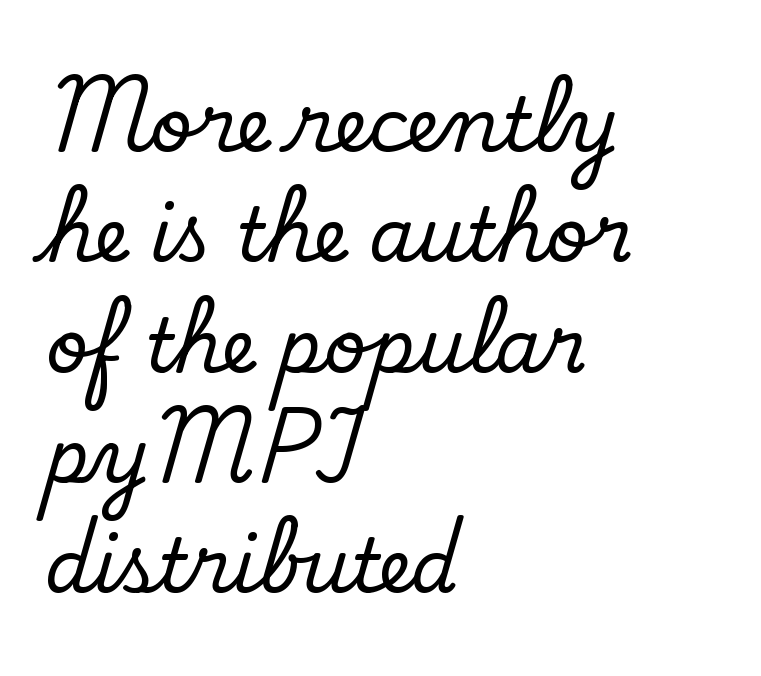
{"serif": "yes", "width": "normal", "stroke_contrast": "low", "x_height": "small", "monospaced": "no", "underline": "no", "align": "left", "line_spacing": "normal", "line_spacing_ratio": 1.49, "letter_spacing": "normal", "letter_spacing_em": 0.0, "glyph_px": 74}
